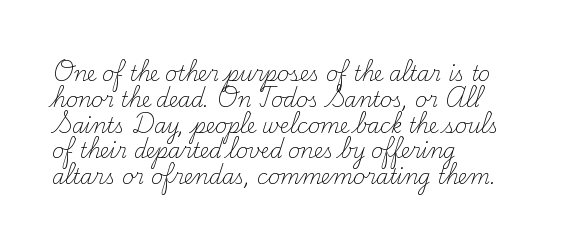
{"bold": "no", "underline": "no", "align": "left", "line_spacing": "normal", "line_spacing_ratio": 1.29, "letter_spacing": "normal", "letter_spacing_em": 0.0, "glyph_px": 20}
